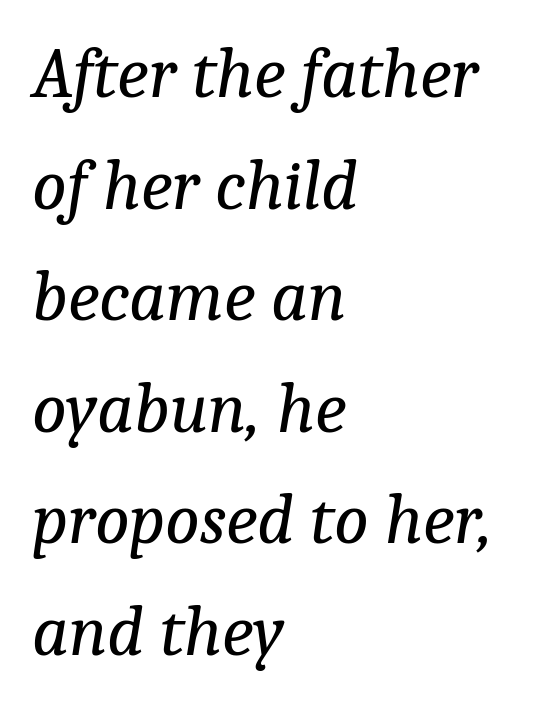
{"serif": "yes", "italic": "yes", "lean": "right", "slant_degrees": 9, "bold": "no", "weight": "regular", "width": "normal", "stroke_contrast": "low", "x_height": "medium", "monospaced": "no", "underline": "no", "align": "left", "line_spacing": "normal", "line_spacing_ratio": 1.55, "letter_spacing": "normal", "letter_spacing_em": 0.0, "glyph_px": 72}
